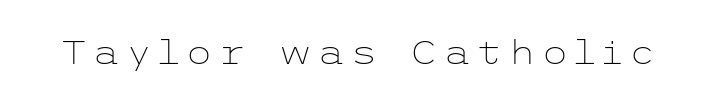
Q: Is the text bold? A: No.
Q: Is the text italic (slanted)? A: No, it is upright.
Q: Is the typeface a serif or a sans-serif typeface? A: Sans-serif.
Q: Is the text underlined? A: No.
Q: Width (condensed, normal, or wide)? A: Wide.
Q: Stroke contrast? A: Low.
Q: x-height? A: Medium.
